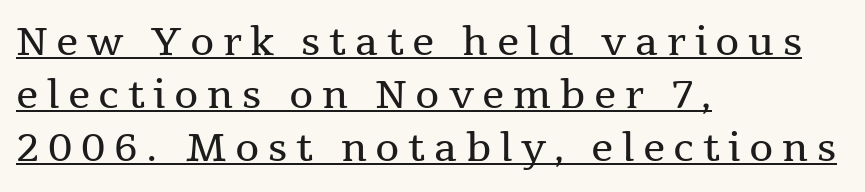
Q: Is the text bold? A: No.
Q: Is the text italic (slanted)? A: No, it is upright.
Q: Is the typeface a serif or a sans-serif typeface? A: Serif.
Q: Is the text underlined? A: Yes.
Q: How is the paragraph aligned? A: Left-aligned.
Q: Is the spacing between letters normal or unusually wide? A: Unusually wide.
Q: Is the spacing between lines tight, normal or loose? A: Normal.
Q: Width (condensed, normal, or wide)? A: Normal.
Q: Stroke contrast? A: Medium.
Q: x-height? A: Medium.
Q: Monospaced? A: No.
